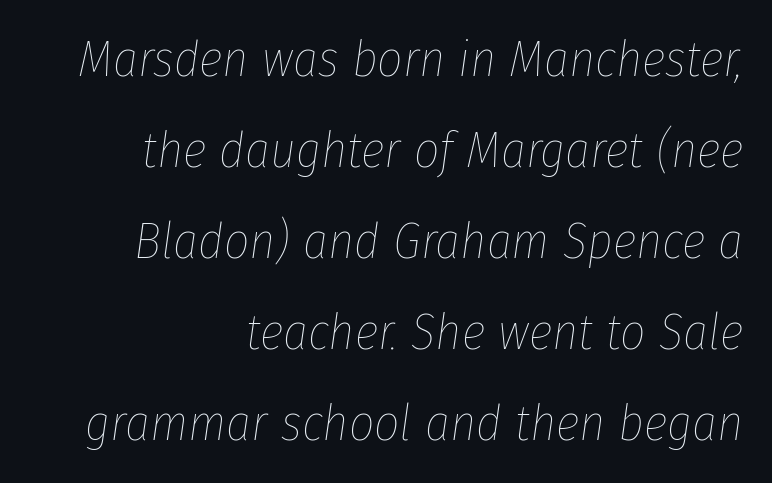
The image shows 50 px thin, condensed type, italic (leaning right); set right-aligned, line spacing 1.82x, normal letter spacing, not underlined; low stroke contrast and a medium x-height.
